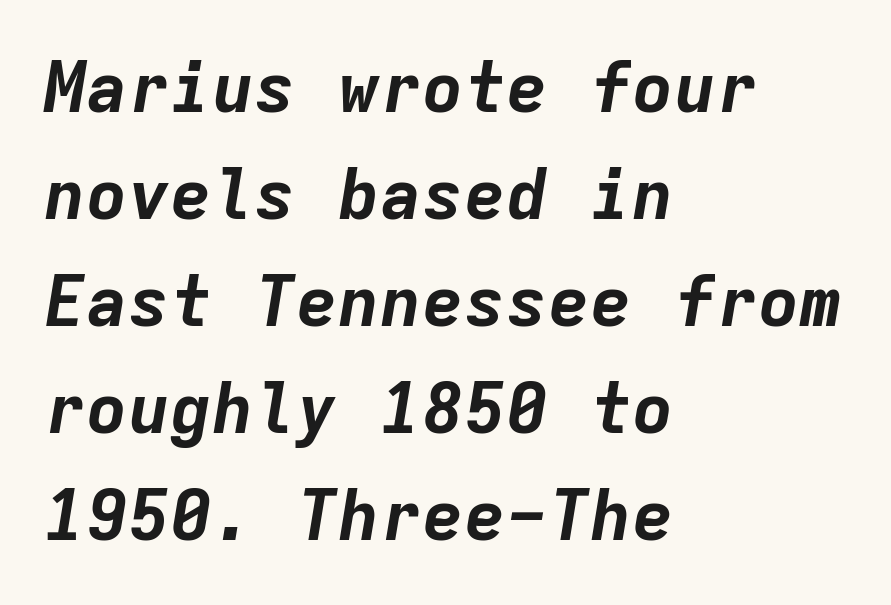
Notice how the passage keeps a crisp vertical edge on the left only. Yep, that's italic — everything's leaning. Monospaced: the letters line up in strict vertical columns. Evenly set lines give the paragraph a standard silhouette. Words appear dense and cohesive because spacing is normal.
